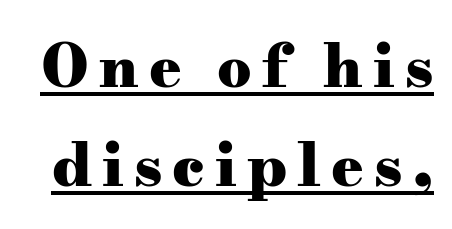
Does the weight exceed regular? Yes, all the way to bold. In terms of posture, this sample is upright. Observe the serifs anchoring each vertical stroke in this sample. Does the leading feel generous? No, just average.
